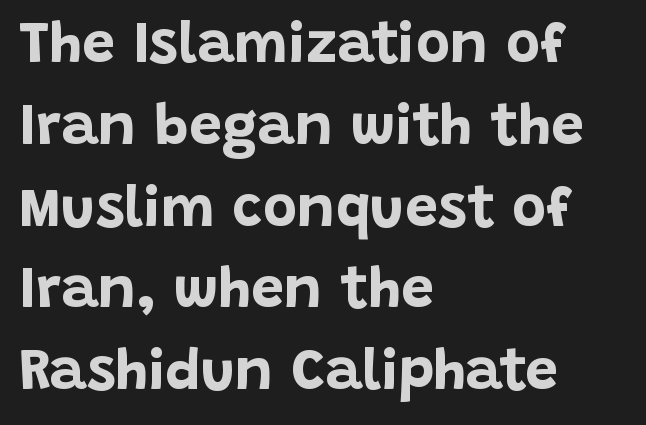
The image shows 58 px bold sans-serif type, upright; set left-aligned, normal line spacing (1.41x), normal letter spacing, not underlined; low stroke contrast and a large x-height.
